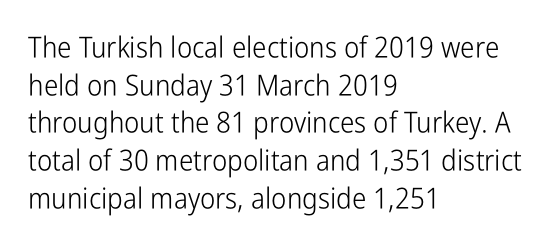
Q: Is the text bold? A: No.
Q: Is the text italic (slanted)? A: No, it is upright.
Q: Is the typeface a serif or a sans-serif typeface? A: Sans-serif.
Q: Is the text underlined? A: No.
Q: How is the paragraph aligned? A: Left-aligned.
Q: Is the spacing between letters normal or unusually wide? A: Normal.
Q: Is the spacing between lines tight, normal or loose? A: Normal.
Q: Width (condensed, normal, or wide)? A: Condensed.
Q: Stroke contrast? A: Low.
Q: x-height? A: Medium.
Q: Monospaced? A: No.
